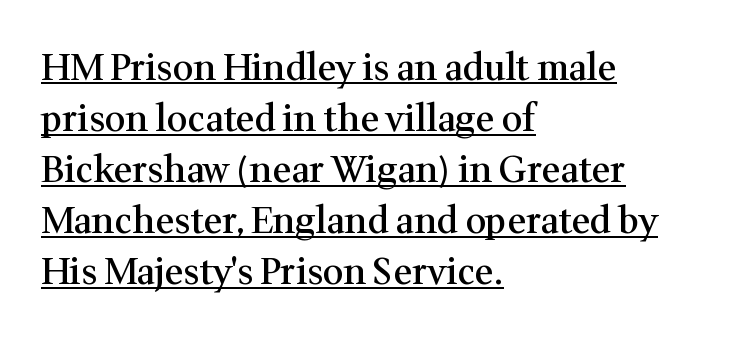
The image shows 36 px semibold serif type, upright; set left-aligned, normal line spacing (1.42x), normal letter spacing, underlined; medium stroke contrast and a medium x-height.
